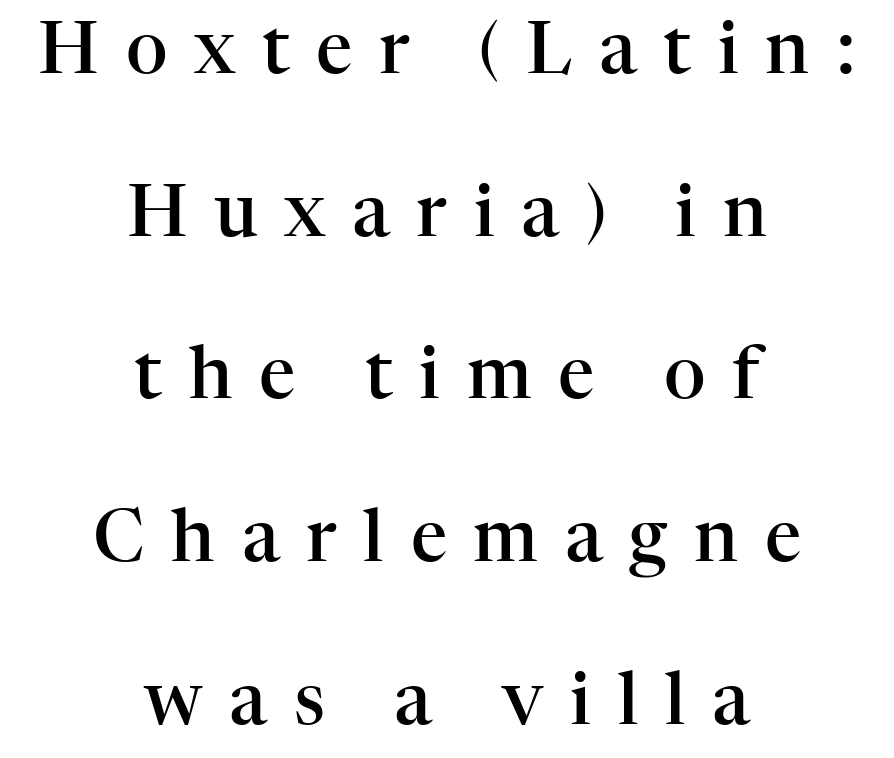
The rendering shows small feet on the letterforms — a serif design. The zone under the glyphs is completely vacant. Varying glyph widths throughout — classic text-font behaviour. No italicization has been applied; the sample stays upright. Airy leading. The passage shown is semibold, sitting just below true bold.
